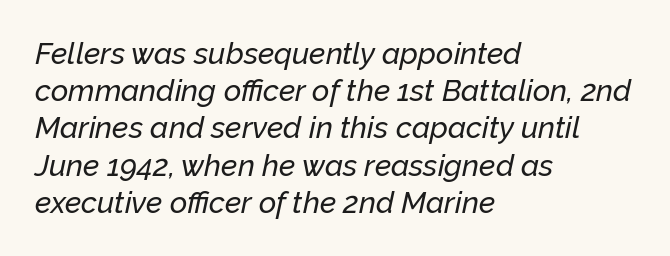
The image shows 30 px text type, italic (leaning right); set left-aligned, line spacing 1.24x, normal letter spacing, not underlined; low stroke contrast and a medium x-height.
